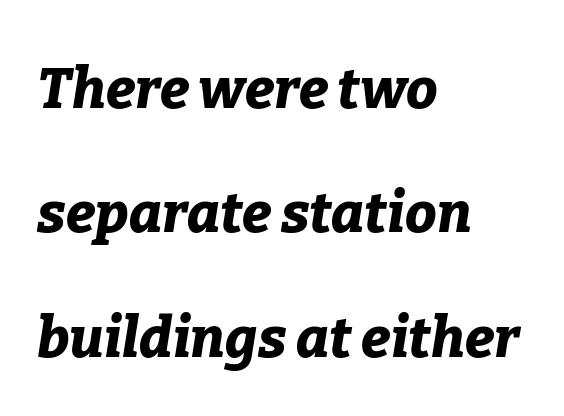
{"italic": "yes", "lean": "right", "slant_degrees": 9, "bold": "yes", "weight": "bold", "width": "normal", "stroke_contrast": "low", "x_height": "medium", "monospaced": "no", "underline": "no", "align": "left", "line_spacing": "loose", "line_spacing_ratio": 2.22, "letter_spacing": "normal", "letter_spacing_em": 0.0, "glyph_px": 56}
